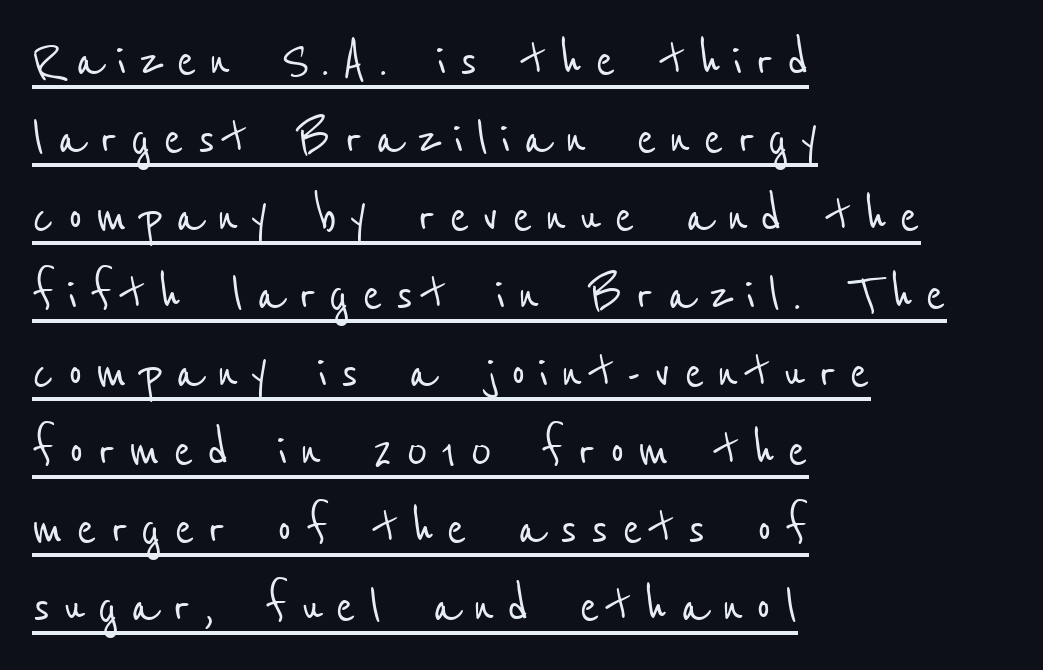
This sample has the flowing, uneven cadence of proportional lettering. The words here are underlined. Nothing sits at the stroke ends, so this counts as sans-serif. Short note: letters widely spaced. The compositor pushed each line to the left boundary.
